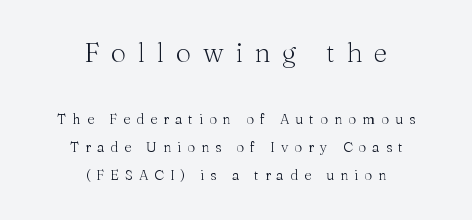
{"italic": "no", "bold": "no", "underline": "no", "align": "center", "line_spacing": "loose", "line_spacing_ratio": 1.99, "letter_spacing": "wide", "letter_spacing_em": 0.43, "larger_block": "first", "size_ratio": 1.93, "glyph_px": 27}
